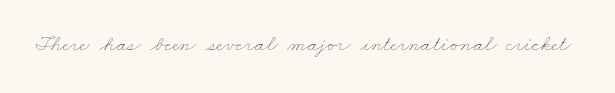
Students, note that the glyphs here touch the page at normal intervals. Any mark beneath the type? The region is blank. Is this a heavy cut? Hardly; it is regular or lighter.
